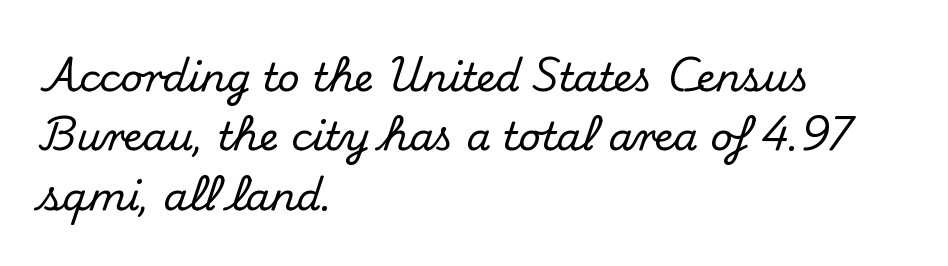
{"serif": "yes", "width": "normal", "stroke_contrast": "medium", "x_height": "small", "monospaced": "no", "underline": "no", "align": "left", "line_spacing": "normal", "line_spacing_ratio": 1.52, "letter_spacing": "normal", "letter_spacing_em": 0.0, "glyph_px": 39}
